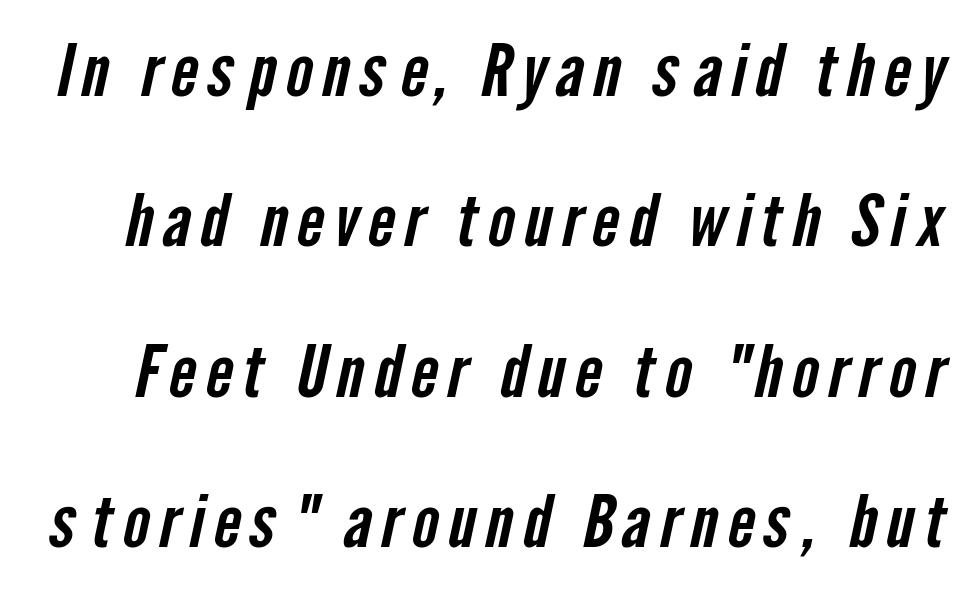
{"serif": "no", "width": "condensed", "stroke_contrast": "low", "x_height": "medium", "monospaced": "no", "underline": "no", "line_spacing": "loose", "line_spacing_ratio": 2.09, "glyph_px": 72}
